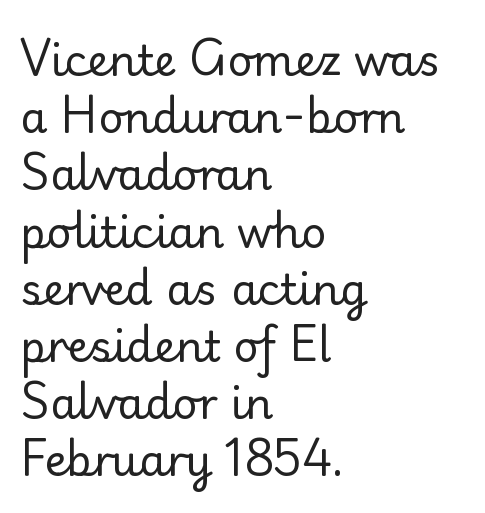
Q: Is the text bold? A: No.
Q: Is the text italic (slanted)? A: No, it is upright.
Q: Is the typeface a serif or a sans-serif typeface? A: Sans-serif.
Q: Is the text underlined? A: No.
Q: How is the paragraph aligned? A: Left-aligned.
Q: Is the spacing between letters normal or unusually wide? A: Normal.
Q: Is the spacing between lines tight, normal or loose? A: Normal.
Q: Width (condensed, normal, or wide)? A: Normal.
Q: Stroke contrast? A: Low.
Q: x-height? A: Small.
Q: Monospaced? A: No.
